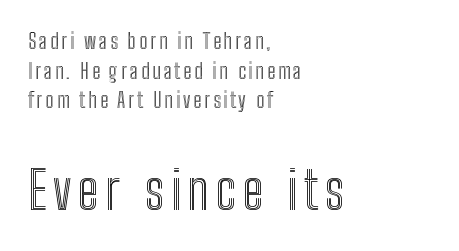
The image shows 52 px condensed type, upright; set left-aligned, normal line spacing (1.41x), not underlined; the second (bottom) block is 2.48x larger; a medium x-height.
